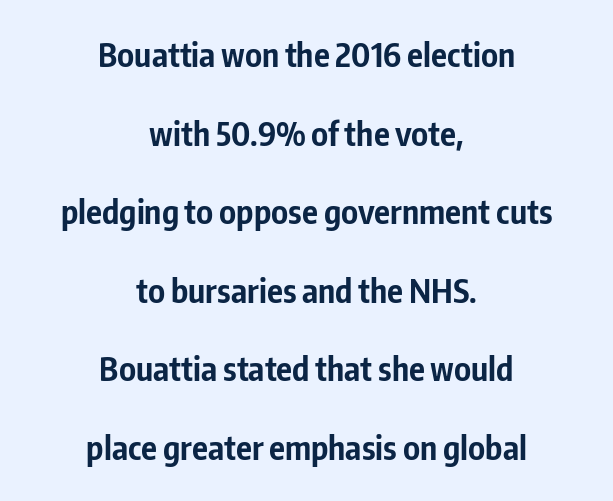
{"serif": "no", "italic": "no", "bold": "yes", "weight": "bold", "width": "condensed", "stroke_contrast": "low", "x_height": "medium", "monospaced": "no", "underline": "no", "align": "center", "line_spacing": "loose", "line_spacing_ratio": 2.38, "letter_spacing": "normal", "letter_spacing_em": 0.0, "glyph_px": 33}
